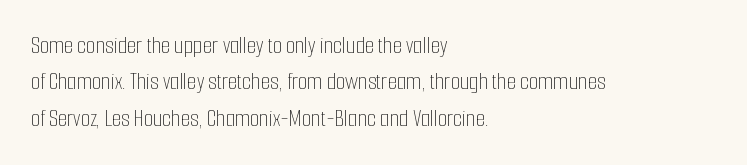
Q: Is the text bold? A: No.
Q: Is the text italic (slanted)? A: No, it is upright.
Q: Is the text underlined? A: No.
Q: How is the paragraph aligned? A: Left-aligned.
Q: Is the spacing between letters normal or unusually wide? A: Normal.
Q: Is the spacing between lines tight, normal or loose? A: Normal.
